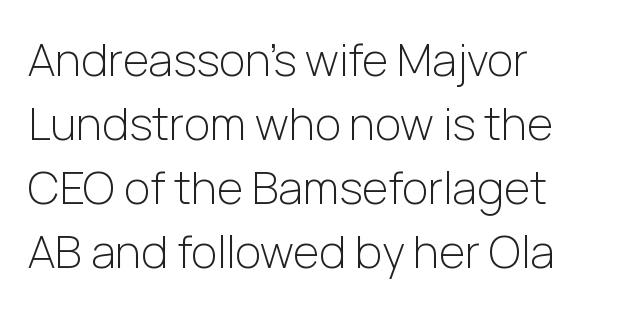
{"serif": "no", "italic": "no", "bold": "no", "weight": "light", "width": "normal", "stroke_contrast": "low", "x_height": "medium", "monospaced": "no", "underline": "no", "align": "left", "line_spacing": "normal", "line_spacing_ratio": 1.42, "letter_spacing": "normal", "letter_spacing_em": 0.0, "glyph_px": 45}
